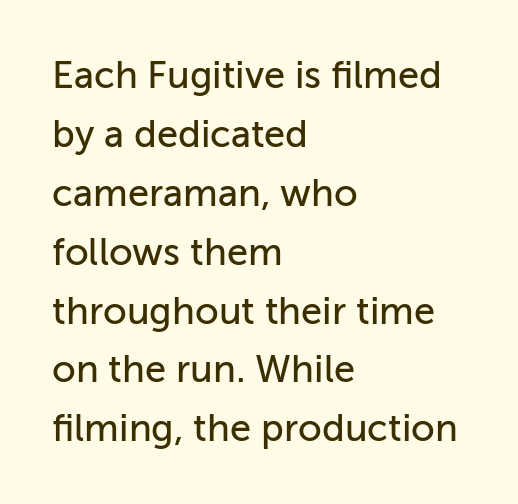
Q: Is the text italic (slanted)? A: No, it is upright.
Q: Is the typeface a serif or a sans-serif typeface? A: Sans-serif.
Q: Is the text underlined? A: No.
Q: How is the paragraph aligned? A: Left-aligned.
Q: Is the spacing between letters normal or unusually wide? A: Normal.
Q: Is the spacing between lines tight, normal or loose? A: Normal.
Q: Width (condensed, normal, or wide)? A: Normal.
Q: Stroke contrast? A: Low.
Q: x-height? A: Medium.
Q: Monospaced? A: No.
